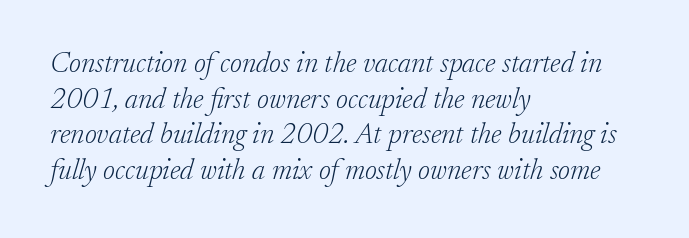
{"serif": "yes", "italic": "yes", "lean": "right", "slant_degrees": 17, "bold": "no", "weight": "light", "width": "normal", "stroke_contrast": "low", "x_height": "small", "monospaced": "no", "underline": "no", "align": "left", "line_spacing_ratio": 1.23, "letter_spacing": "normal", "letter_spacing_em": 0.0, "glyph_px": 29}
